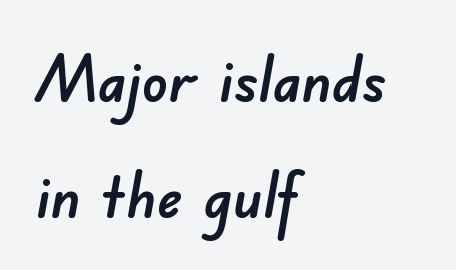
The image shows 64 px sans-serif type; set left-aligned, line spacing 1.81x, normal letter spacing, not underlined; low stroke contrast and a small x-height.
